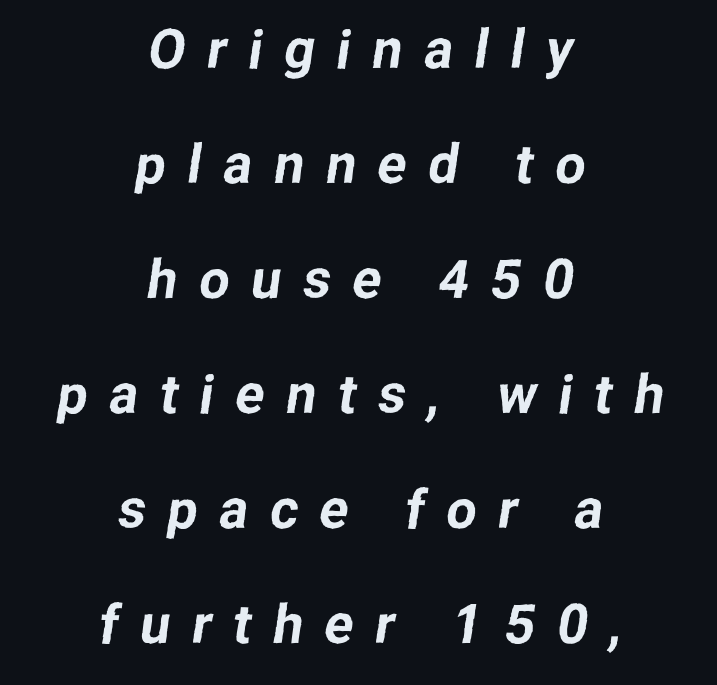
The image shows 54 px sans-serif type; set centered, loose line spacing (2.13x), unusually wide letter spacing (+0.4 em), not underlined; low stroke contrast and a medium x-height.
